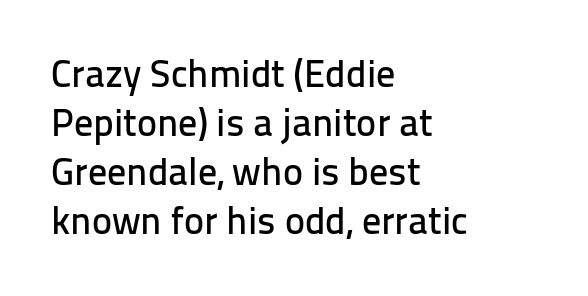
Each letter keeps its own natural width here, so spacing adapts to shape. Vertically, the passage feels balanced, rows spaced as you'd expect. Underlining? Definitely not there. Quick note: not italic, upright. Inter-character spacing is left at the font's built-in metrics. Alignment: flush left.
